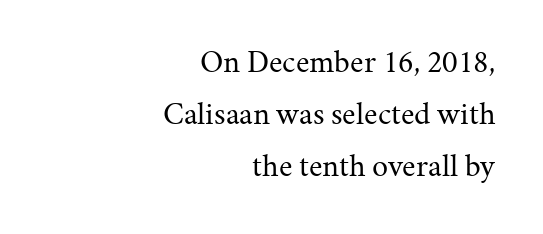
{"serif": "yes", "italic": "no", "bold": "no", "weight": "regular", "width": "normal", "stroke_contrast": "medium", "x_height": "medium", "monospaced": "no", "underline": "no", "align": "right", "line_spacing": "normal", "line_spacing_ratio": 1.63, "letter_spacing": "normal", "letter_spacing_em": 0.0, "glyph_px": 32}
